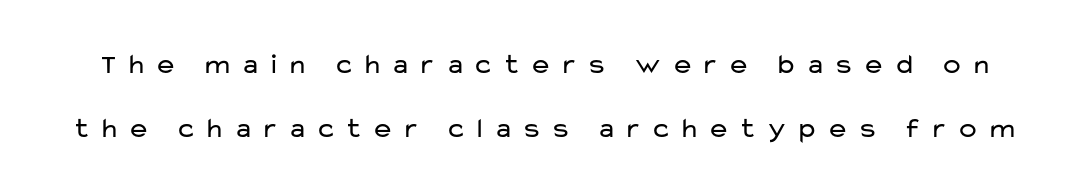
Q: Is the text bold? A: No.
Q: Is the text italic (slanted)? A: No, it is upright.
Q: Is the typeface a serif or a sans-serif typeface? A: Sans-serif.
Q: Is the text underlined? A: No.
Q: Is the spacing between letters normal or unusually wide? A: Unusually wide.
Q: Is the spacing between lines tight, normal or loose? A: Loose.
Q: Width (condensed, normal, or wide)? A: Wide.
Q: Stroke contrast? A: Low.
Q: x-height? A: Medium.
Q: Monospaced? A: No.
